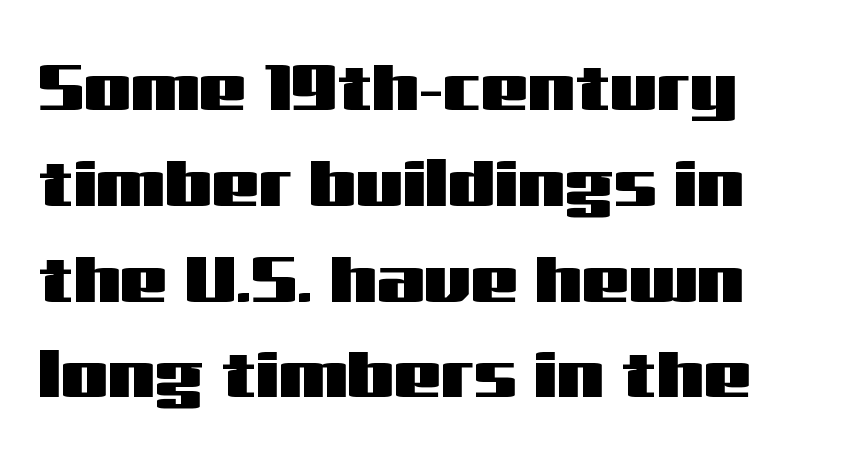
Character widths vary here, with narrow letters taking less room than wide ones. Upright lettering throughout. Honestly, the letter spacing is just normal — you wouldn't notice it. These lines are composed in type without serifs.
